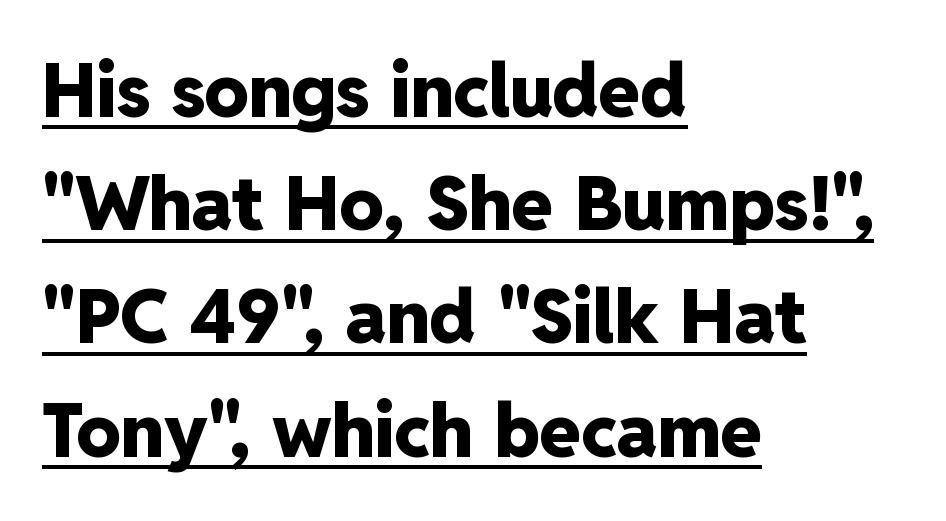
{"serif": "no", "italic": "no", "bold": "yes", "weight": "heavy", "width": "normal", "stroke_contrast": "low", "x_height": "medium", "monospaced": "no", "underline": "yes", "align": "left", "line_spacing": "normal", "line_spacing_ratio": 1.53, "letter_spacing": "normal", "letter_spacing_em": 0.0, "glyph_px": 74}
